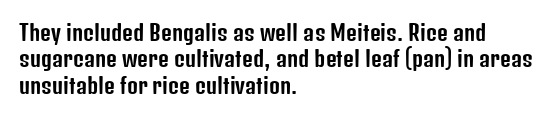
The image shows 21 px text type, upright; set left-aligned, normal line spacing (1.26x), normal letter spacing, not underlined.
